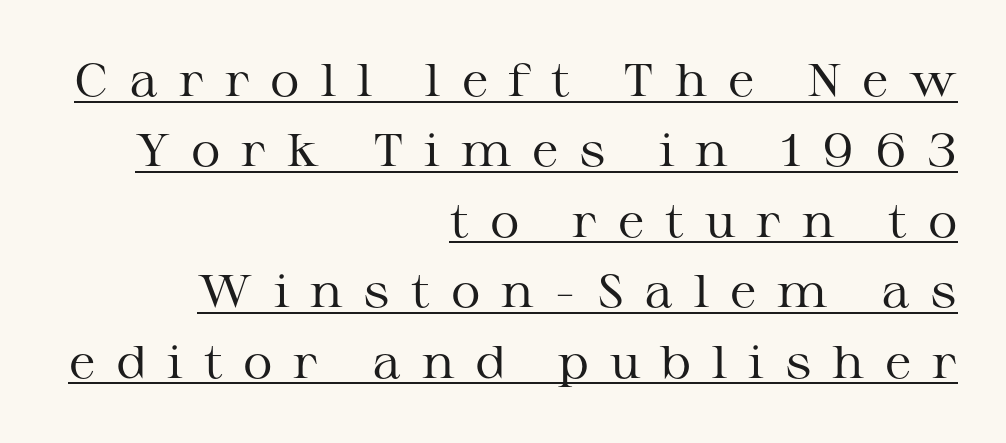
{"serif": "yes", "italic": "no", "bold": "no", "weight": "regular", "width": "wide", "stroke_contrast": "medium", "x_height": "medium", "monospaced": "no", "underline": "yes", "align": "right", "line_spacing": "normal", "line_spacing_ratio": 1.53, "letter_spacing": "wide", "letter_spacing_em": 0.45, "glyph_px": 46}
